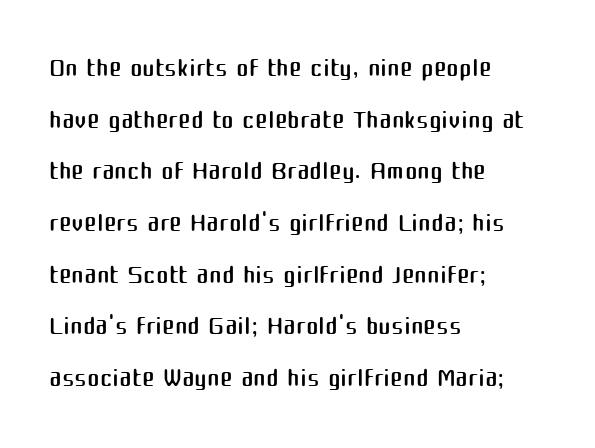
Proportional: the letters do not fall into vertical columns. This rendering features lettering with no underline. Short and long lines alike share a common starting point at left. Counters stay open thanks to moderate or lighter strokes.
